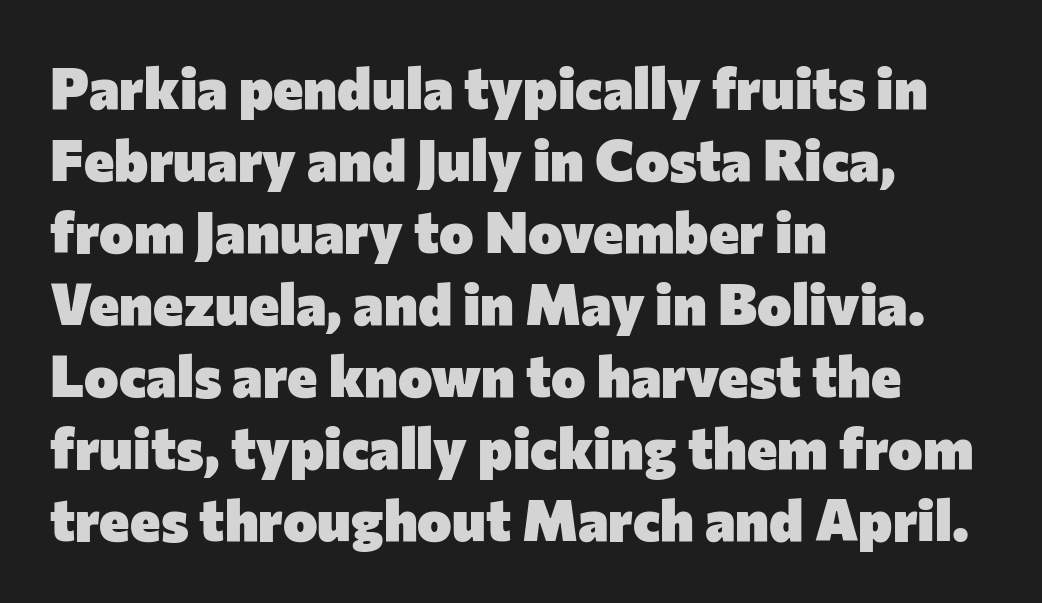
The image shows 58 px heavy sans-serif type, upright; set left-aligned, line spacing 1.24x, normal letter spacing, not underlined; low stroke contrast and a medium x-height.
